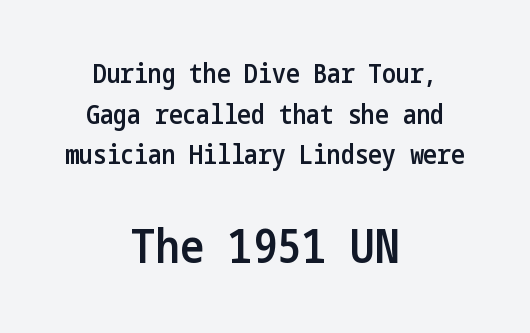
{"serif": "no", "italic": "no", "bold": "semi", "weight": "semibold", "width": "condensed", "stroke_contrast": "low", "x_height": "medium", "underline": "no", "align": "center", "line_spacing": "normal", "line_spacing_ratio": 1.56, "letter_spacing": "normal", "letter_spacing_em": 0.0, "larger_block": "second", "size_ratio": 1.77, "glyph_px": 46}
